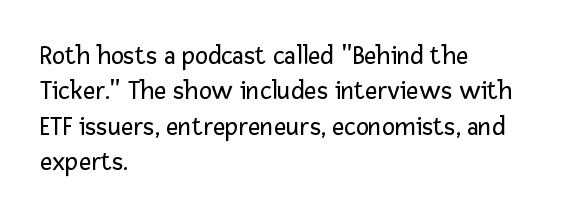
Line beginnings align vertically; line endings do not. The typography opts for an upright posture over an oblique one. Baseline-to-baseline distance is the conventional proportion of letter height. The characters are drawn with everyday or finer stroke widths. Here the glyphs are tracked normally, forming tight word shapes.
